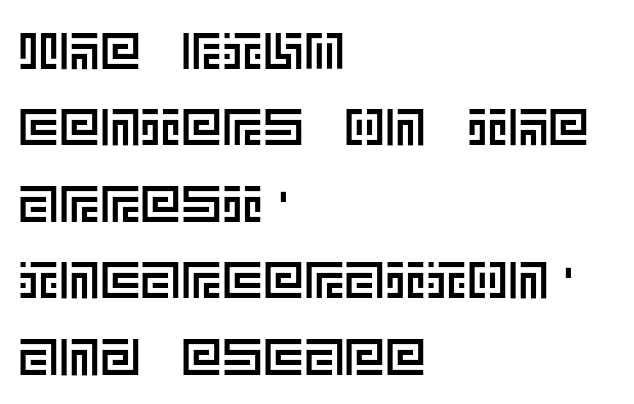
Letter spacing: default. Typeset ragged right — the left edge is the straight one. The designer left line spacing at the default. Clear beneath every line of the passage.
